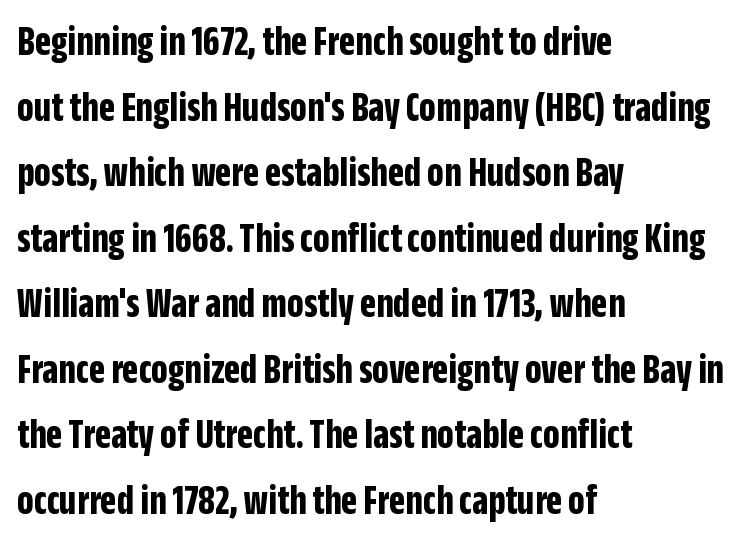
The image shows 42 px bold, condensed sans-serif type, upright; set left-aligned, normal line spacing (1.56x), normal letter spacing, not underlined; low stroke contrast and a large x-height.
